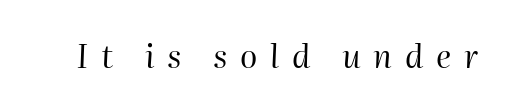
The axis of the letterforms is tilted away from vertical. Vertical stems look standard width or narrower in stroke. Each word looks stretched out because of the extra space between its letters. Varying glyph widths throughout — classic text-font behaviour. The zone under the glyphs is completely vacant.
